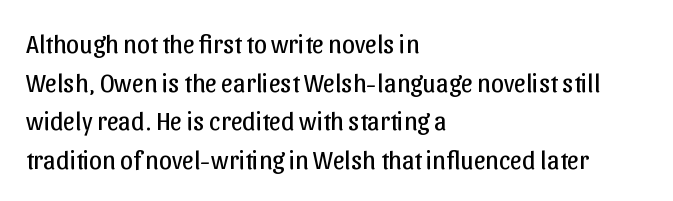
Q: Is the text bold? A: No.
Q: Is the text italic (slanted)? A: No, it is upright.
Q: Is the text underlined? A: No.
Q: How is the paragraph aligned? A: Left-aligned.
Q: Is the spacing between letters normal or unusually wide? A: Normal.
Q: Is the spacing between lines tight, normal or loose? A: Normal.
